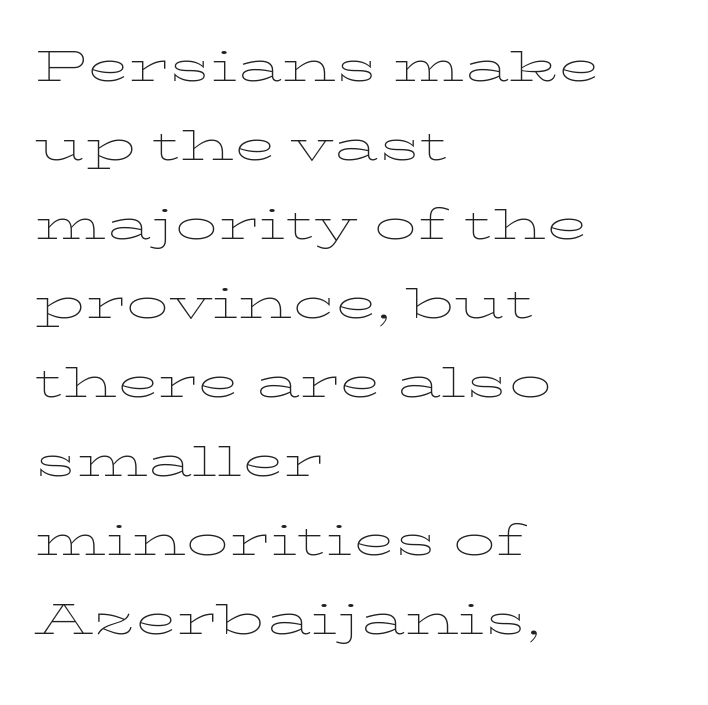
Quick note: interline space is typical. The cut favours lightness, reaching ordinary text weight at its darkest. The words here are not underlined. Characters remain perfectly vertical along every line. The passage shown is typed in a proportional face where columns would drift.
